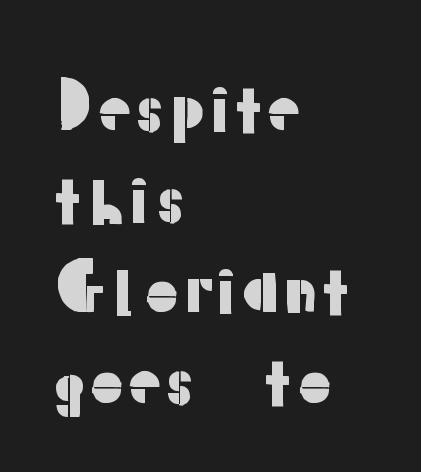
The image shows 65 px sans-serif type, upright; set left-aligned, normal line spacing (1.4x), normal letter spacing, not underlined; low stroke contrast and a medium x-height.
